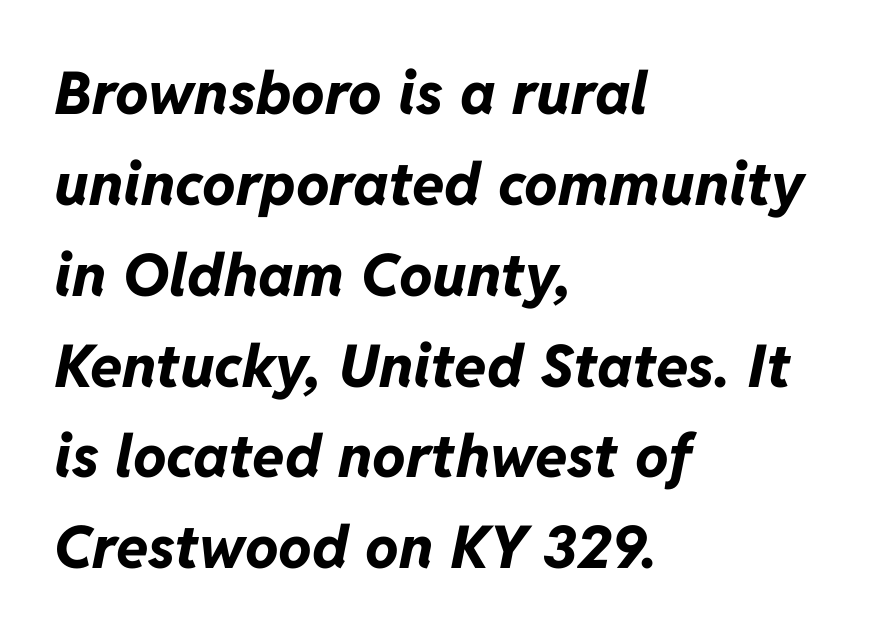
The image shows 59 px bold type, italic (leaning right); set left-aligned, normal line spacing (1.54x), normal letter spacing, not underlined; low stroke contrast and a medium x-height.
